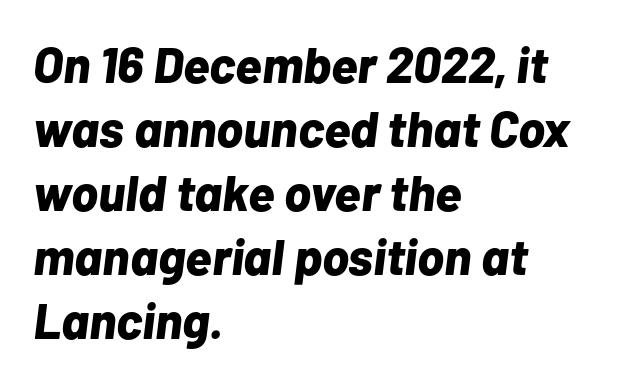
{"italic": "yes", "lean": "right", "slant_degrees": 7, "bold": "yes", "weight": "bold", "width": "normal", "stroke_contrast": "low", "x_height": "medium", "monospaced": "no", "underline": "no", "align": "left", "line_spacing": "normal", "line_spacing_ratio": 1.28, "letter_spacing": "normal", "letter_spacing_em": 0.0, "glyph_px": 50}
